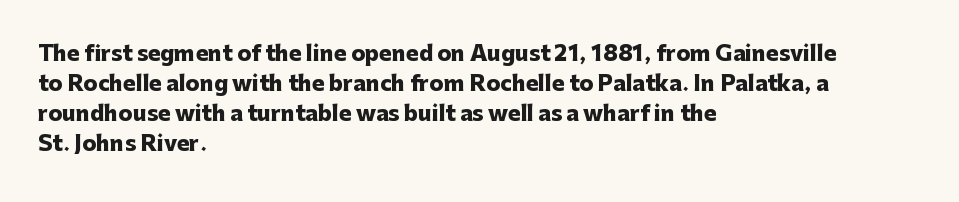
The image shows 21 px bold type, upright; set left-aligned, normal line spacing (1.43x), normal letter spacing, not underlined.
